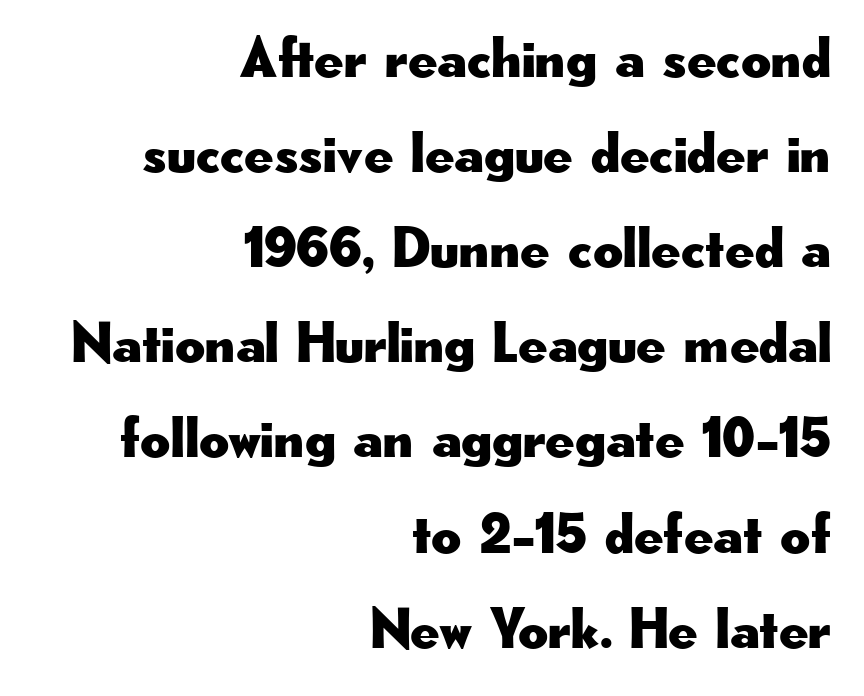
{"serif": "no", "italic": "no", "width": "wide", "stroke_contrast": "low", "x_height": "small", "monospaced": "no", "underline": "no", "align": "right", "line_spacing": "normal", "line_spacing_ratio": 1.64, "letter_spacing": "normal", "letter_spacing_em": 0.0, "glyph_px": 58}
